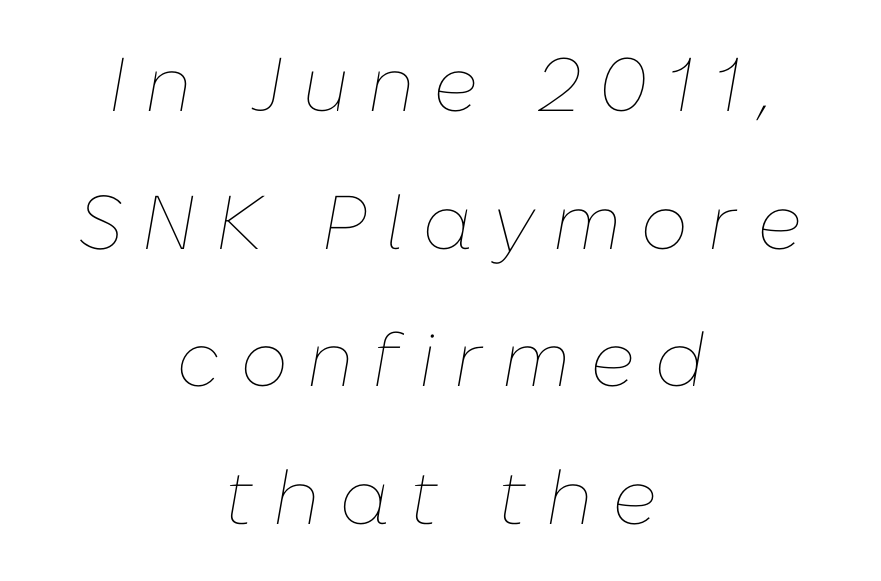
{"italic": "yes", "lean": "right", "slant_degrees": 10, "bold": "no", "weight": "thin", "width": "normal", "stroke_contrast": "low", "x_height": "medium", "monospaced": "no", "underline": "no", "align": "center", "line_spacing_ratio": 1.81, "letter_spacing": "wide", "letter_spacing_em": 0.25, "glyph_px": 76}
